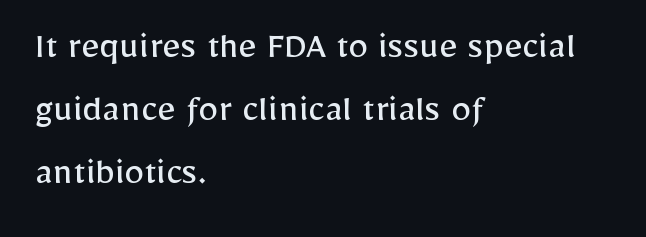
The image shows 40 px regular-weight sans-serif type, upright; set left-aligned, normal line spacing (1.57x), normal letter spacing, not underlined; low stroke contrast and a medium x-height.
